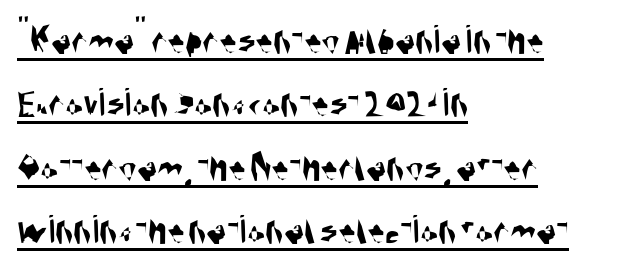
{"serif": "no", "width": "condensed", "stroke_contrast": "medium", "x_height": "large", "monospaced": "no", "underline": "yes", "align": "left", "line_spacing": "normal", "line_spacing_ratio": 1.51, "letter_spacing": "normal", "letter_spacing_em": 0.0, "glyph_px": 42}
